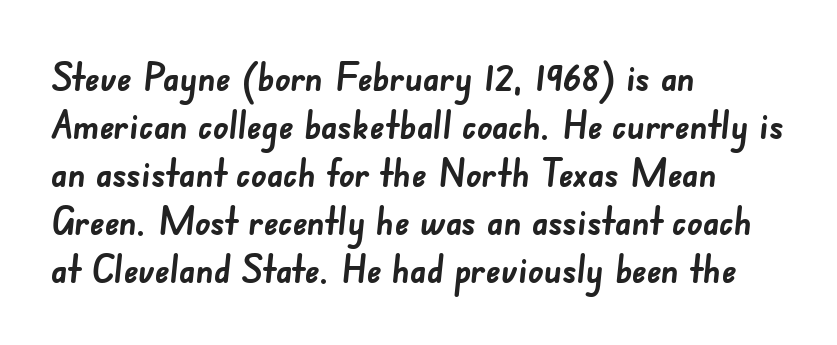
{"serif": "no", "bold": "yes", "weight": "semibold", "width": "normal", "stroke_contrast": "low", "x_height": "small", "monospaced": "no", "underline": "no", "align": "left", "line_spacing": "normal", "line_spacing_ratio": 1.26, "letter_spacing": "normal", "letter_spacing_em": 0.0, "glyph_px": 38}
